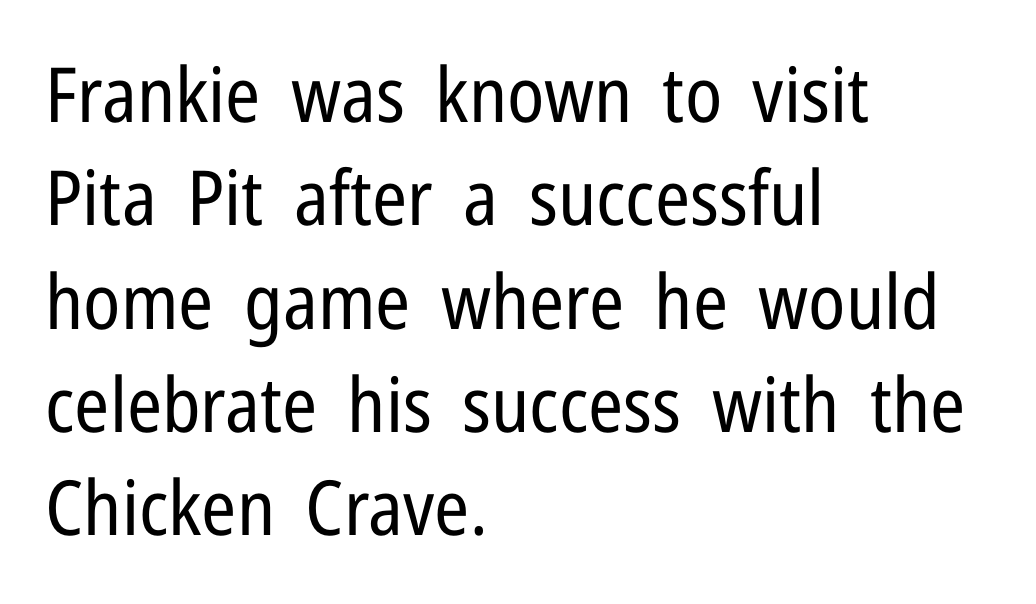
When letters stand straight like this, we call the style roman or upright. This is sans-serif lettering, the kind often seen on screens and signage. The cut favours lightness, reaching ordinary text weight at its darkest. Letter spacing: default.
